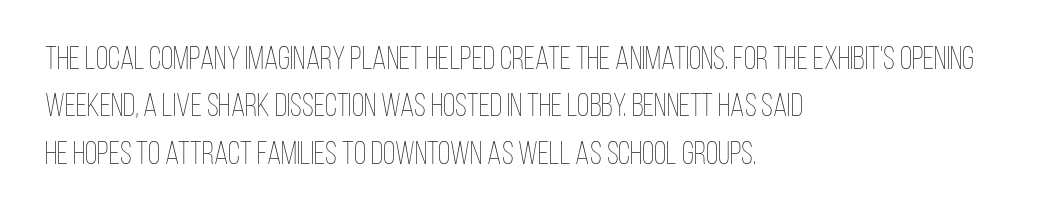
{"italic": "no", "bold": "no", "weight": "thin", "width": "condensed", "stroke_contrast": "low", "x_height": "large", "monospaced": "no", "underline": "no", "align": "left", "line_spacing": "normal", "line_spacing_ratio": 1.48, "letter_spacing": "normal", "letter_spacing_em": 0.0, "glyph_px": 32}
